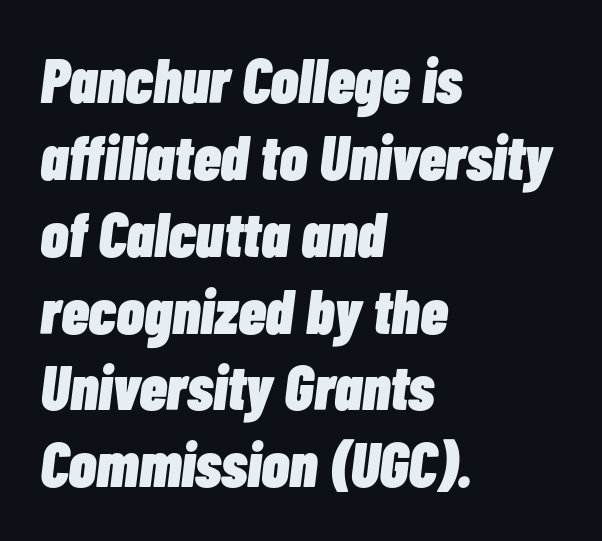
The image shows 63 px heavy, condensed type, italic (leaning right); set left-aligned, line spacing 1.22x, normal letter spacing, not underlined; low stroke contrast and a medium x-height.
